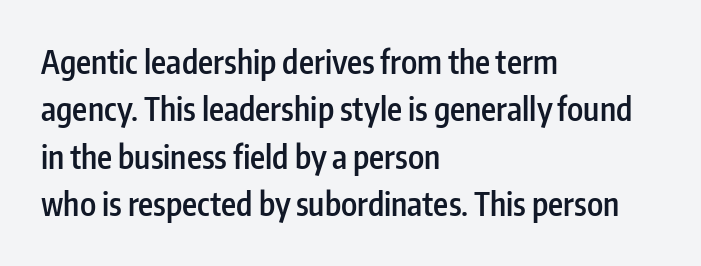
Q: Is the text bold? A: Semi-bold.
Q: Is the text italic (slanted)? A: No, it is upright.
Q: Is the typeface a serif or a sans-serif typeface? A: Sans-serif.
Q: Is the text underlined? A: No.
Q: How is the paragraph aligned? A: Left-aligned.
Q: Is the spacing between letters normal or unusually wide? A: Normal.
Q: Is the spacing between lines tight, normal or loose? A: Normal.
Q: Width (condensed, normal, or wide)? A: Condensed.
Q: Stroke contrast? A: Low.
Q: x-height? A: Medium.
Q: Monospaced? A: No.
